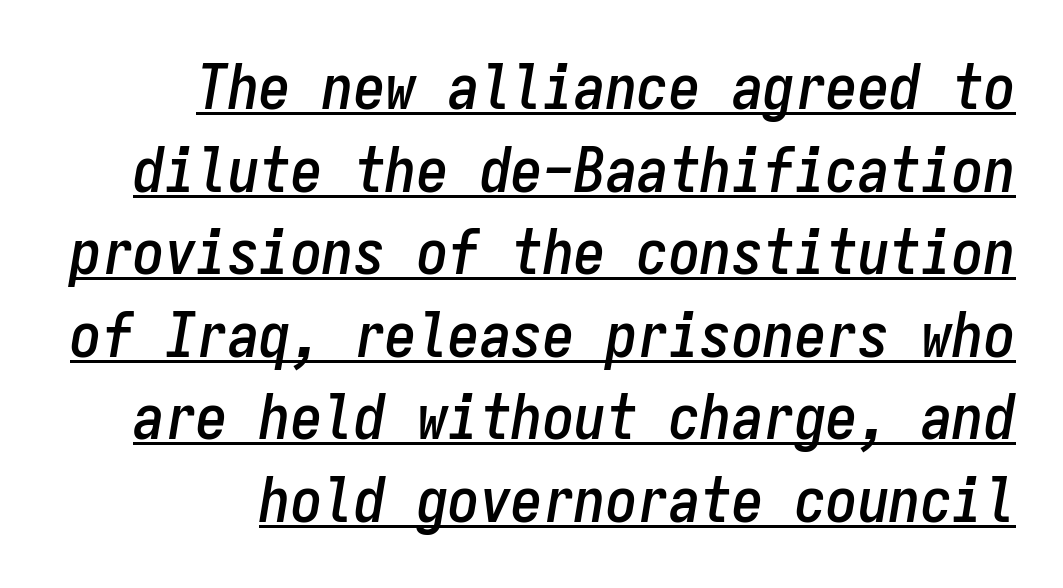
{"italic": "yes", "lean": "right", "slant_degrees": 9, "width": "condensed", "stroke_contrast": "low", "x_height": "medium", "monospaced": "yes", "underline": "yes", "align": "right", "line_spacing": "normal", "line_spacing_ratio": 1.31, "letter_spacing": "normal", "letter_spacing_em": 0.0, "glyph_px": 63}
